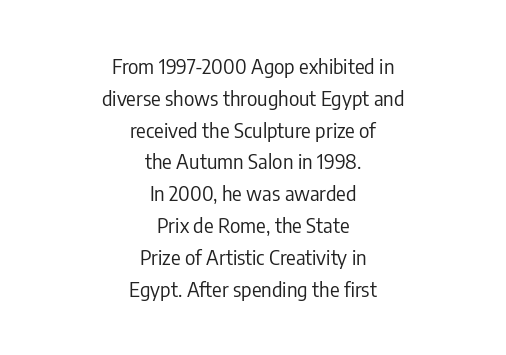
Q: Is the text bold? A: No.
Q: Is the text italic (slanted)? A: No, it is upright.
Q: Is the text underlined? A: No.
Q: How is the paragraph aligned? A: Centered.
Q: Is the spacing between letters normal or unusually wide? A: Normal.
Q: Is the spacing between lines tight, normal or loose? A: Normal.
